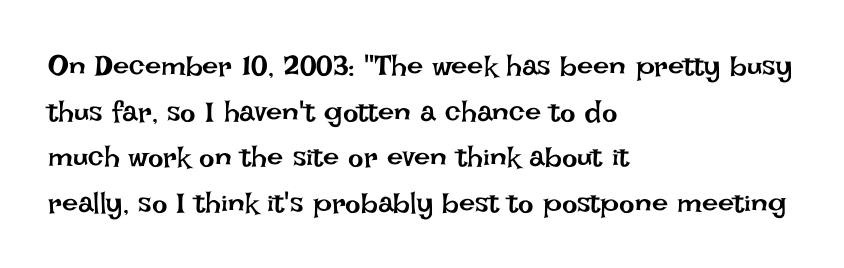
Q: Is the text bold? A: No.
Q: Is the text italic (slanted)? A: No, it is upright.
Q: Is the text underlined? A: No.
Q: How is the paragraph aligned? A: Left-aligned.
Q: Is the spacing between letters normal or unusually wide? A: Normal.
Q: Is the spacing between lines tight, normal or loose? A: Normal.
Q: Width (condensed, normal, or wide)? A: Normal.
Q: Stroke contrast? A: Low.
Q: x-height? A: Large.
Q: Monospaced? A: No.
